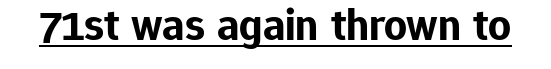
Q: Is the text bold? A: Yes.
Q: Is the text italic (slanted)? A: No, it is upright.
Q: Is the typeface a serif or a sans-serif typeface? A: Sans-serif.
Q: Is the text underlined? A: Yes.
Q: Is the spacing between letters normal or unusually wide? A: Normal.
Q: Width (condensed, normal, or wide)? A: Normal.
Q: Stroke contrast? A: Low.
Q: x-height? A: Medium.
Q: Monospaced? A: No.
